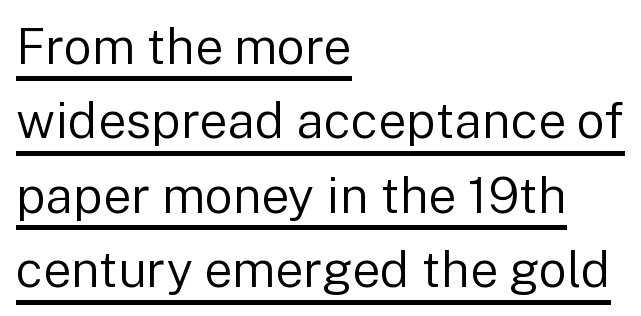
Q: Is the text bold? A: No.
Q: Is the text italic (slanted)? A: No, it is upright.
Q: Is the typeface a serif or a sans-serif typeface? A: Sans-serif.
Q: Is the text underlined? A: Yes.
Q: How is the paragraph aligned? A: Left-aligned.
Q: Is the spacing between letters normal or unusually wide? A: Normal.
Q: Is the spacing between lines tight, normal or loose? A: Normal.
Q: Width (condensed, normal, or wide)? A: Normal.
Q: Stroke contrast? A: Low.
Q: x-height? A: Medium.
Q: Monospaced? A: No.
